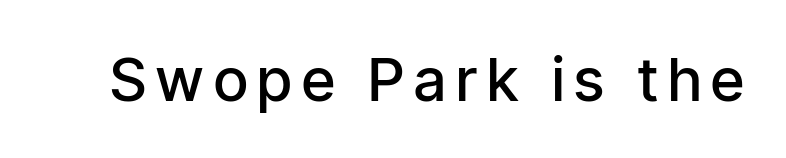
The characters display no serif detailing; their extremities are plain. Nope, not italic — everything's standing straight. Look at the stroke-to-counter ratio: somewhat heavy, a semibold. Spacing verdict: proportional, widths tailored to each character.
